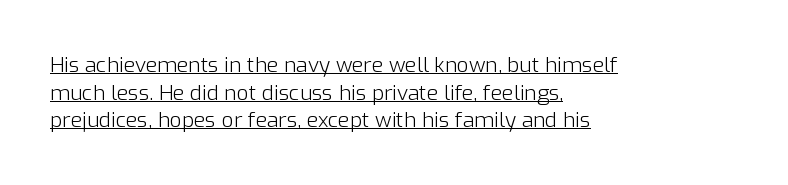
The image shows 21 px text type, upright; set left-aligned, normal line spacing (1.31x), normal letter spacing, underlined.
